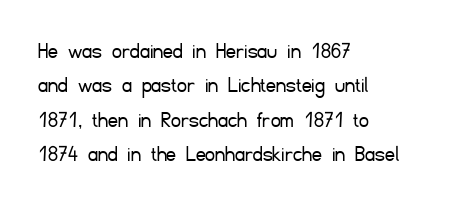
Vertical stems look standard width or narrower in stroke. Default kerning and tracking; the words read as compact shapes. These lines are set flush left with a ragged right edge. The baseline area is clear.
